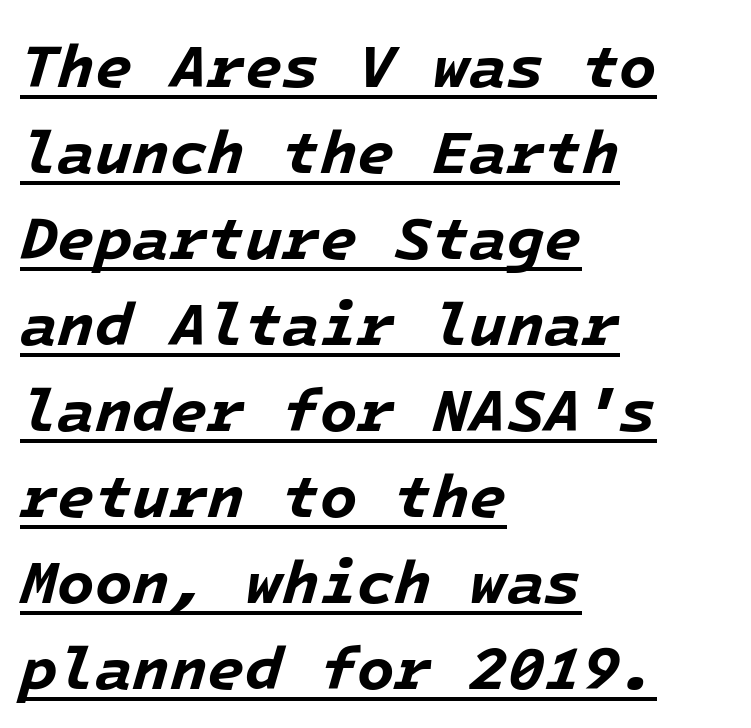
Q: Is the text bold? A: Yes.
Q: Is the text italic (slanted)? A: Yes, it leans right by about 16 degrees.
Q: Is the text underlined? A: Yes.
Q: How is the paragraph aligned? A: Left-aligned.
Q: Is the spacing between letters normal or unusually wide? A: Normal.
Q: Is the spacing between lines tight, normal or loose? A: Normal.
Q: Width (condensed, normal, or wide)? A: Normal.
Q: Stroke contrast? A: Low.
Q: x-height? A: Medium.
